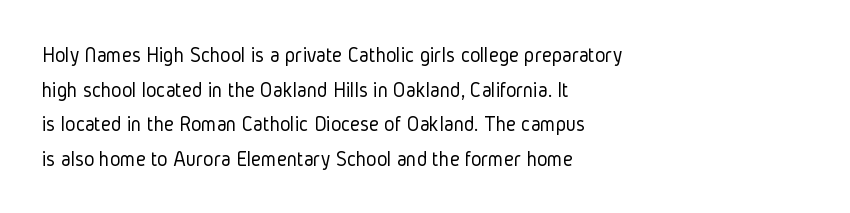
Q: Is the text bold? A: No.
Q: Is the text italic (slanted)? A: No, it is upright.
Q: Is the text underlined? A: No.
Q: How is the paragraph aligned? A: Left-aligned.
Q: Is the spacing between letters normal or unusually wide? A: Normal.
Q: Is the spacing between lines tight, normal or loose? A: Normal.
